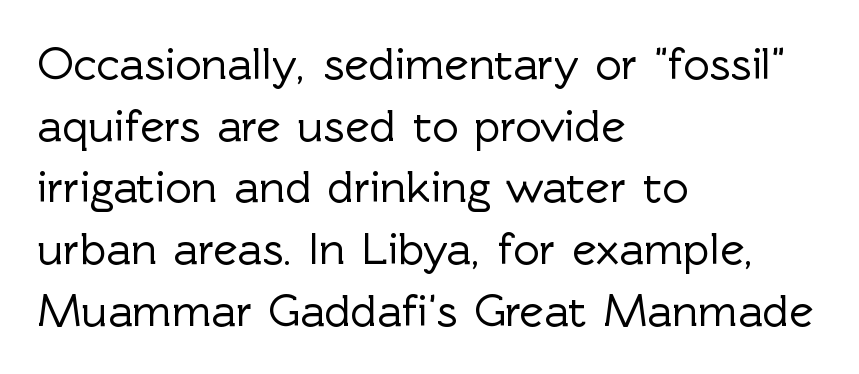
Q: Is the text italic (slanted)? A: No, it is upright.
Q: Is the typeface a serif or a sans-serif typeface? A: Sans-serif.
Q: Is the text underlined? A: No.
Q: How is the paragraph aligned? A: Left-aligned.
Q: Is the spacing between letters normal or unusually wide? A: Normal.
Q: Is the spacing between lines tight, normal or loose? A: Normal.
Q: Width (condensed, normal, or wide)? A: Normal.
Q: x-height? A: Medium.
Q: Monospaced? A: No.
